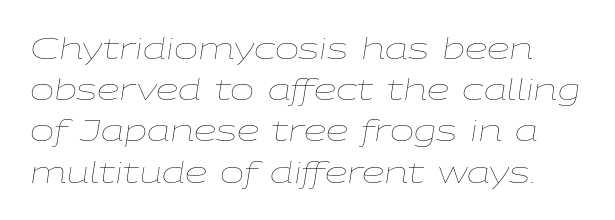
The image shows 29 px thin, wide type, italic (leaning right); set normal line spacing (1.42x), normal letter spacing, not underlined; low stroke contrast and a medium x-height.
